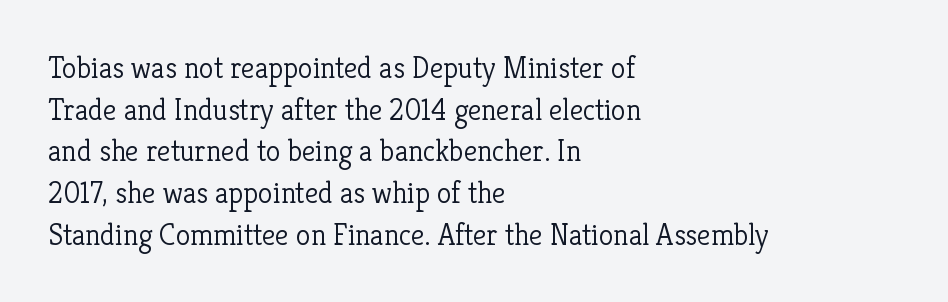
Any mark beneath the type? The region is blank. Nobody touched the tracking dial on this one. Regular leading. Here the designer chose a conventional face with non-uniform glyph widths.
